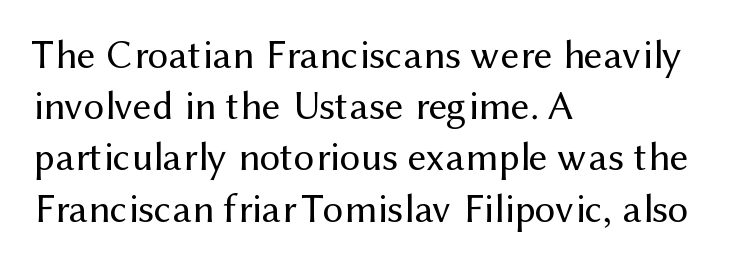
Is this a fixed-width face? No — the glyphs have proportional, varying widths. The passage shown stacks its lines at a standard gap. The specimen omits any rule beneath the text block's lines. Leftover space on each line is placed entirely after the last word. In terms of letterform style, serifs are entirely absent.
